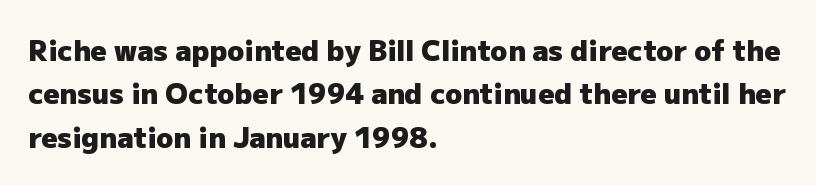
Check the space under the baseline: it is left empty. This sample uses a sans-serif face. Posture: vertical. A typesetter would call this proportional, since set widths differ per character. The ragged edge is on the right, which tells us the setting is flush left.
